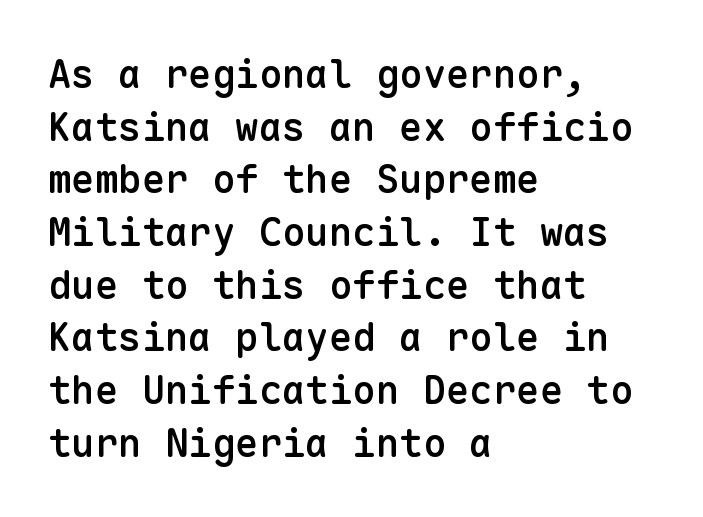
Glyph-to-glyph distance matches everyday printed text. Do the characters align in a grid? Yes, the font is monospaced. The words here are not underlined. Posture: upright roman.
